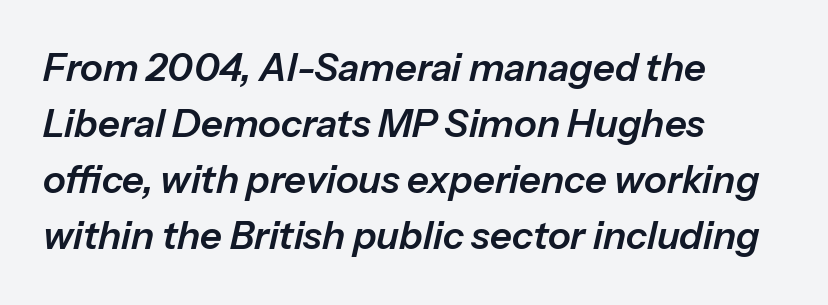
{"italic": "yes", "lean": "right", "slant_degrees": 13, "width": "normal", "stroke_contrast": "low", "x_height": "medium", "monospaced": "no", "underline": "no", "align": "left", "line_spacing": "normal", "line_spacing_ratio": 1.47, "letter_spacing": "normal", "letter_spacing_em": 0.0, "glyph_px": 38}
